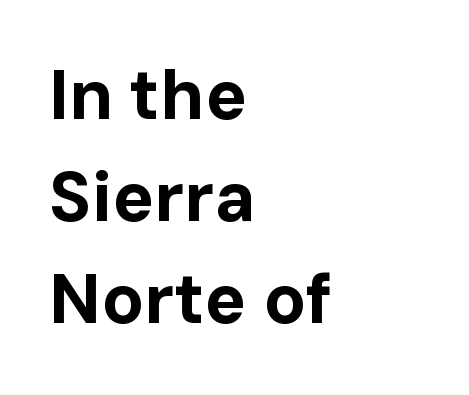
Q: Is the text bold? A: Yes.
Q: Is the text italic (slanted)? A: No, it is upright.
Q: Is the typeface a serif or a sans-serif typeface? A: Sans-serif.
Q: Is the text underlined? A: No.
Q: How is the paragraph aligned? A: Left-aligned.
Q: Is the spacing between letters normal or unusually wide? A: Normal.
Q: Is the spacing between lines tight, normal or loose? A: Normal.
Q: Width (condensed, normal, or wide)? A: Normal.
Q: Stroke contrast? A: Low.
Q: x-height? A: Medium.
Q: Monospaced? A: No.
